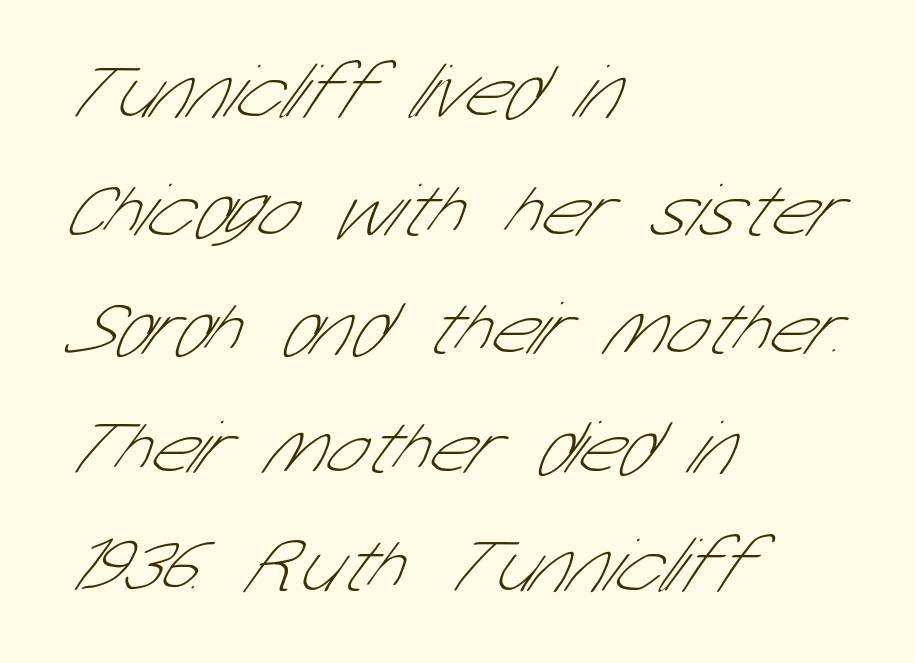
Q: Is the text bold? A: No.
Q: Is the typeface a serif or a sans-serif typeface? A: Sans-serif.
Q: Is the text underlined? A: No.
Q: How is the paragraph aligned? A: Left-aligned.
Q: Is the spacing between letters normal or unusually wide? A: Normal.
Q: Is the spacing between lines tight, normal or loose? A: Normal.
Q: Width (condensed, normal, or wide)? A: Condensed.
Q: Stroke contrast? A: Low.
Q: x-height? A: Medium.
Q: Monospaced? A: No.
